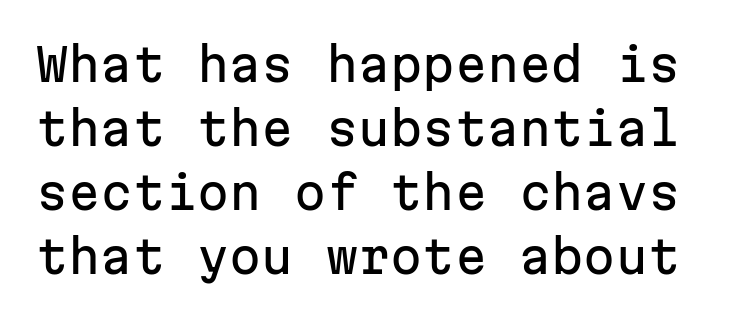
Tall strokes in this sample are plumb rather than angled. The type family on display is of the sans-serif kind. Lines of text with bare space underneath. One glance says typical: line gaps are just what's usual. Fixed-width glyphs throughout — classic coding-font behaviour. The face used here is rendered with its standard letterfit.
